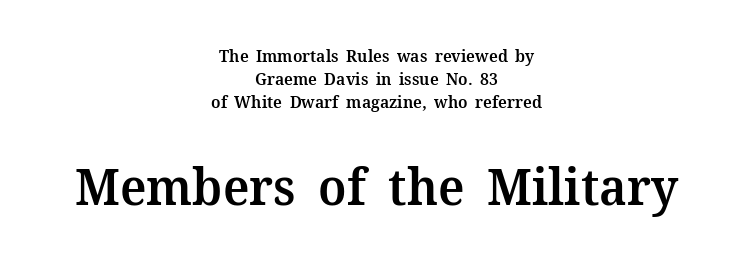
Q: Is the text bold? A: Semi-bold.
Q: Is the text italic (slanted)? A: No, it is upright.
Q: Is the typeface a serif or a sans-serif typeface? A: Serif.
Q: Is the text underlined? A: No.
Q: How is the paragraph aligned? A: Centered.
Q: Is the spacing between letters normal or unusually wide? A: Normal.
Q: Is the spacing between lines tight, normal or loose? A: Normal.
Q: Which block of text is set in a larger size, the first (top) or the second (bottom)? A: The second (bottom) one.
Q: Width (condensed, normal, or wide)? A: Normal.
Q: Stroke contrast? A: Medium.
Q: x-height? A: Medium.
Q: Monospaced? A: No.
